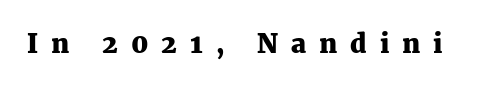
{"italic": "no", "bold": "yes", "underline": "no", "letter_spacing": "wide", "letter_spacing_em": 0.5, "glyph_px": 26}
